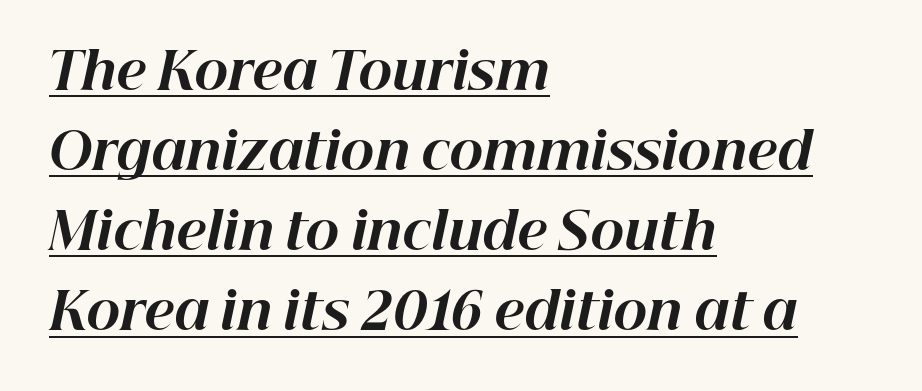
Q: Is the text bold? A: Yes.
Q: Is the text italic (slanted)? A: Yes, it leans right by about 12 degrees.
Q: Is the text underlined? A: Yes.
Q: How is the paragraph aligned? A: Left-aligned.
Q: Is the spacing between letters normal or unusually wide? A: Normal.
Q: Is the spacing between lines tight, normal or loose? A: Normal.
Q: Width (condensed, normal, or wide)? A: Normal.
Q: Stroke contrast? A: High.
Q: x-height? A: Medium.
Q: Monospaced? A: No.
